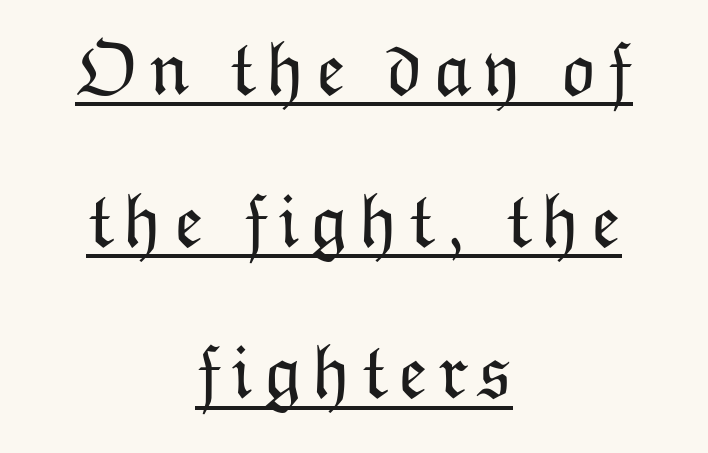
{"italic": "no", "bold": "no", "weight": "light", "width": "normal", "stroke_contrast": "low", "x_height": "medium", "monospaced": "no", "underline": "yes", "align": "center", "line_spacing": "loose", "line_spacing_ratio": 1.97, "glyph_px": 77}
